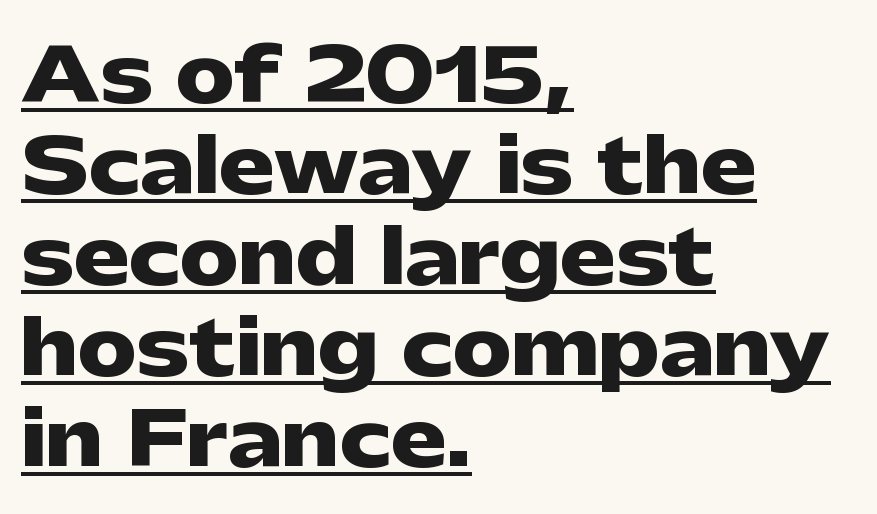
Looks like regular typesetting: each glyph gets only the width it needs. Posture: straight, roman, zero tilt. This is underlined copy, the kind a proofreader might mark for attention. Serif or sans? Sans — the stroke terminals are bare.
